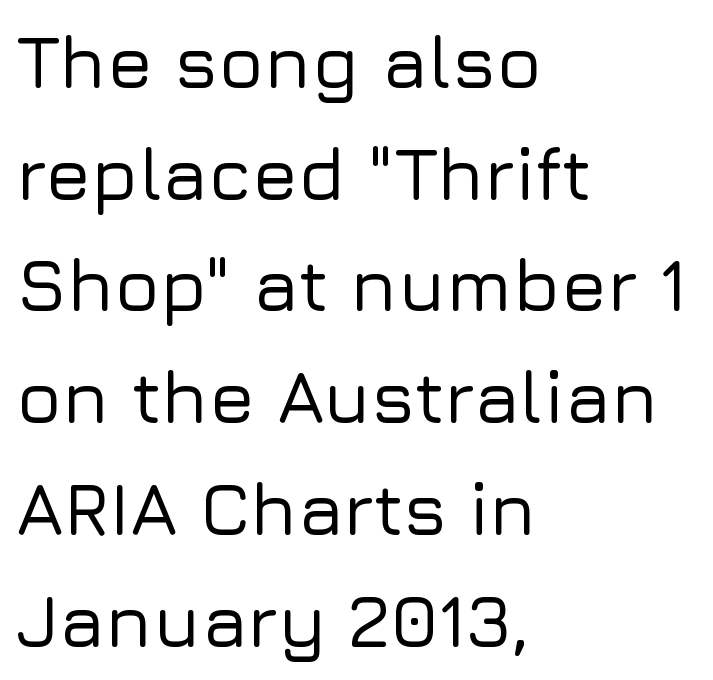
The image shows 74 px sans-serif type, upright; set left-aligned, normal line spacing (1.51x), normal letter spacing, not underlined; low stroke contrast and a medium x-height.
